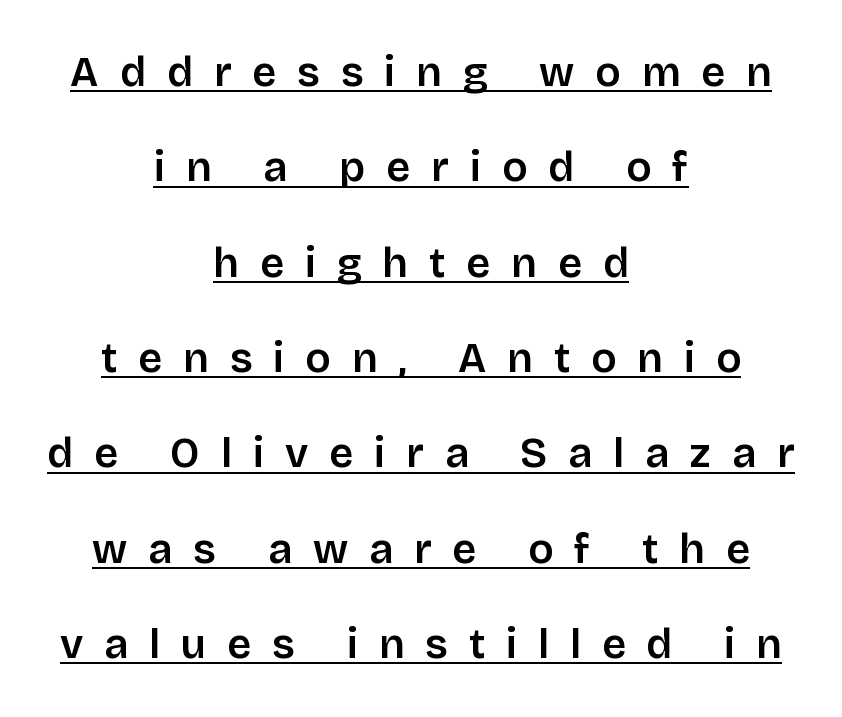
The image shows 42 px sans-serif type, upright; set centered, loose line spacing (2.27x), unusually wide letter spacing (+0.5 em), underlined; low stroke contrast and a large x-height.
